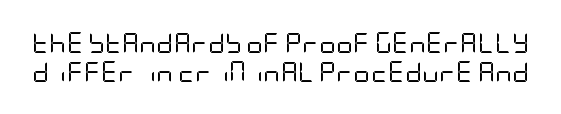
Nothing heavy about these letters — not bold at all. A typesetter would call this leading conventional body-copy spacing. Glyph-to-glyph distance matches everyday printed text. The lettering stays uniformly vertical, giving the passage a roman look. The passage shown is not underscored anywhere.
